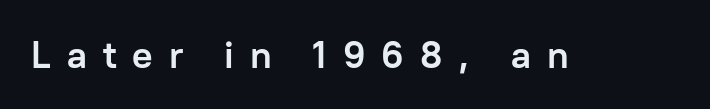
Q: Is the text bold? A: Yes.
Q: Is the text italic (slanted)? A: No, it is upright.
Q: Is the typeface a serif or a sans-serif typeface? A: Sans-serif.
Q: Is the text underlined? A: No.
Q: Is the spacing between letters normal or unusually wide? A: Unusually wide.
Q: Width (condensed, normal, or wide)? A: Normal.
Q: Stroke contrast? A: Low.
Q: x-height? A: Medium.
Q: Monospaced? A: No.
